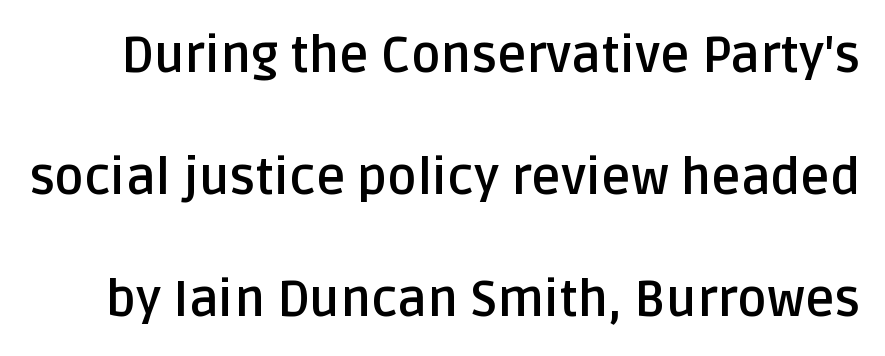
The image shows 50 px semibold sans-serif type, upright; set loose line spacing (2.44x), normal letter spacing, not underlined; low stroke contrast and a large x-height.
